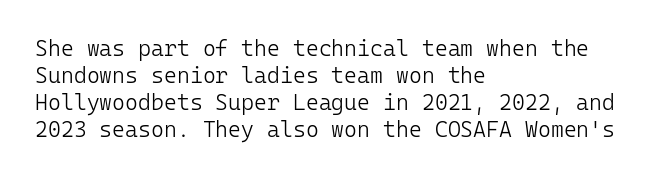
The image shows 22 px text type, upright; set left-aligned, line spacing 1.23x, normal letter spacing, not underlined.
